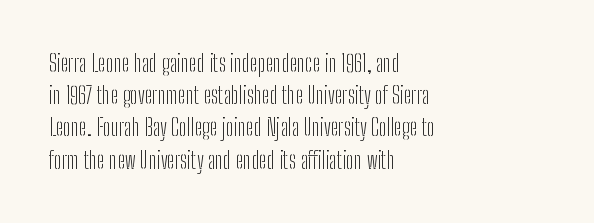
Regarding leading, the lines here are spaced in the standard way. The setting favours the left margin, as ordinary paragraphs usually do. The typeface has the unassuming heft of standard copy or less. The tracking reads as untouched default to a designer's eye. Type without underlining. Vertical strokes here are truly vertical.
